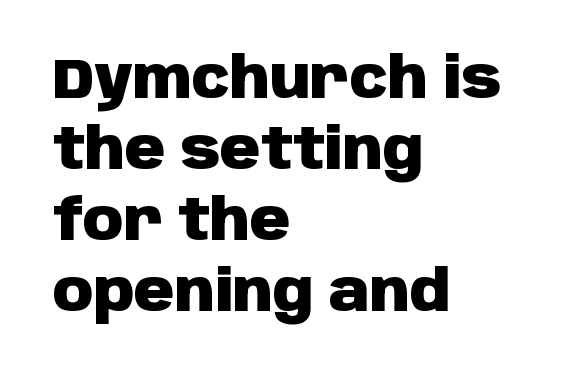
{"serif": "no", "italic": "no", "bold": "yes", "weight": "heavy", "width": "normal", "stroke_contrast": "low", "x_height": "large", "monospaced": "no", "underline": "no", "align": "left", "line_spacing": "normal", "line_spacing_ratio": 1.27, "letter_spacing": "normal", "letter_spacing_em": 0.0, "glyph_px": 56}
